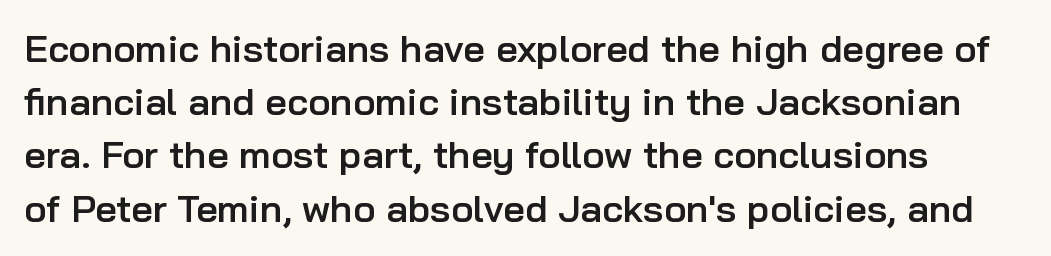
In terms of posture, this sample is upright. Nope, no serifs anywhere on these letters. Firm but not heavy-handed strokes: this text is semibold. Looks like regular typesetting: each glyph gets only the width it needs. The words here are not underlined.
